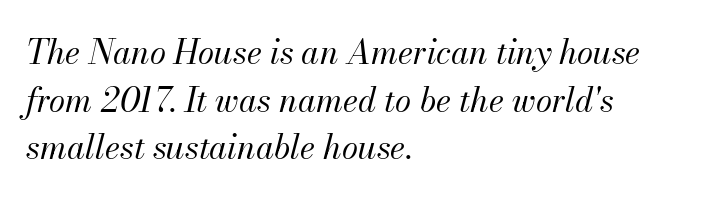
The image shows 33 px regular-weight type, italic (leaning right); set left-aligned, normal line spacing (1.44x), normal letter spacing, not underlined; medium stroke contrast and a small x-height.
